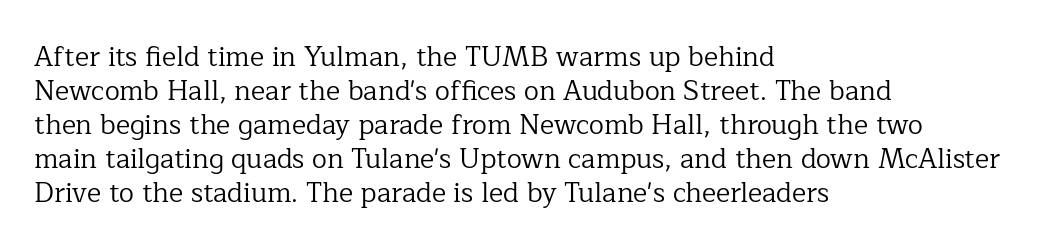
Q: Is the text bold? A: No.
Q: Is the text italic (slanted)? A: No, it is upright.
Q: Is the text underlined? A: No.
Q: How is the paragraph aligned? A: Left-aligned.
Q: Is the spacing between letters normal or unusually wide? A: Normal.
Q: Is the spacing between lines tight, normal or loose? A: Normal.
